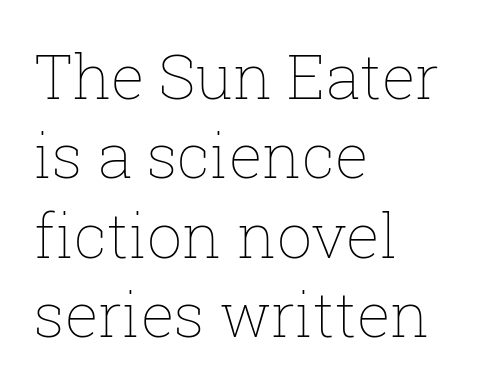
Q: Is the text bold? A: No.
Q: Is the text italic (slanted)? A: No, it is upright.
Q: Is the text underlined? A: No.
Q: How is the paragraph aligned? A: Left-aligned.
Q: Is the spacing between letters normal or unusually wide? A: Normal.
Q: Is the spacing between lines tight, normal or loose? A: Normal.
Q: Width (condensed, normal, or wide)? A: Normal.
Q: Stroke contrast? A: Low.
Q: x-height? A: Medium.
Q: Monospaced? A: No.
